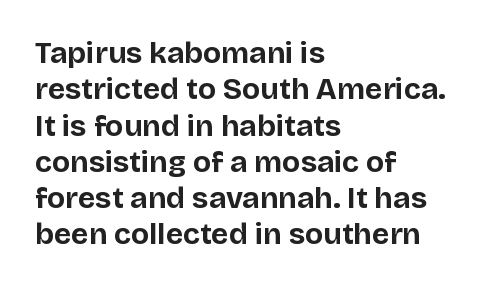
Q: Is the text bold? A: Yes.
Q: Is the text italic (slanted)? A: No, it is upright.
Q: Is the typeface a serif or a sans-serif typeface? A: Sans-serif.
Q: Is the text underlined? A: No.
Q: How is the paragraph aligned? A: Left-aligned.
Q: Is the spacing between letters normal or unusually wide? A: Normal.
Q: Width (condensed, normal, or wide)? A: Normal.
Q: Stroke contrast? A: Low.
Q: x-height? A: Large.
Q: Monospaced? A: No.
